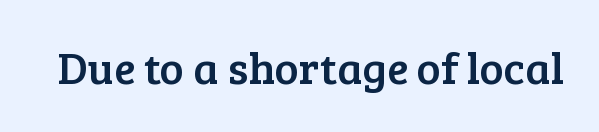
Underlining? Definitely not there. Does the type have serifs? Yes, each stem ends in a small foot. Each letter keeps its own natural width here, so spacing adapts to shape. You could call the tracking neutral — neither tight nor loose. The font's upright variant was chosen for this text.
